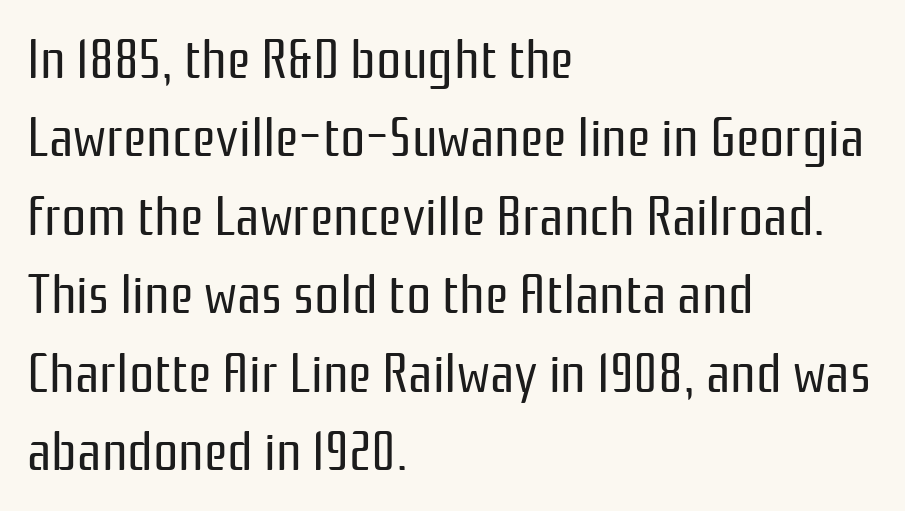
{"serif": "no", "italic": "no", "bold": "no", "weight": "regular", "width": "condensed", "stroke_contrast": "low", "x_height": "medium", "monospaced": "no", "underline": "no", "align": "left", "line_spacing": "normal", "line_spacing_ratio": 1.4, "letter_spacing": "normal", "letter_spacing_em": 0.0, "glyph_px": 56}
